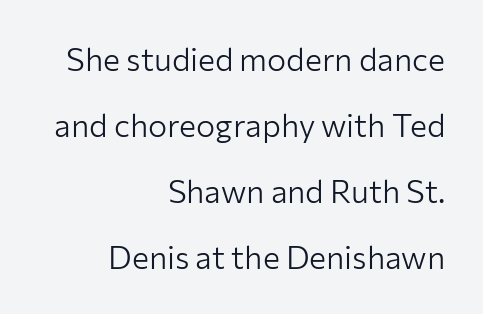
Think of a printed novel: that variable character pitch is what you see here. Anything drawn beneath the words? Only blank space. Font category for this specimen: sans-serif. Ordinary non-slanted type is in use. A student would call this right alignment; a typographer would say flush right, rag left.
